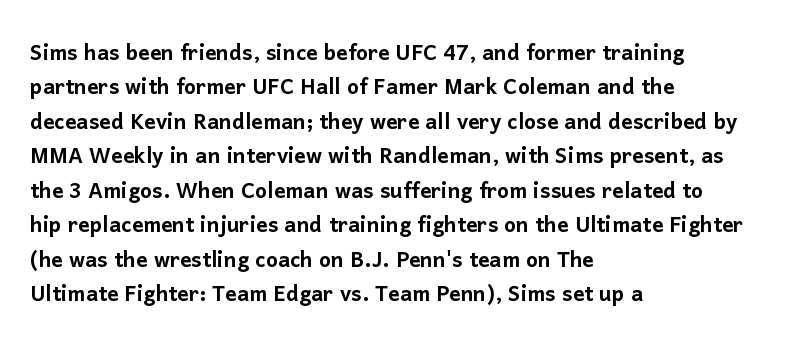
The image shows 28 px sans-serif type, upright; set left-aligned, line spacing 1.23x, normal letter spacing, not underlined; low stroke contrast and a medium x-height.
